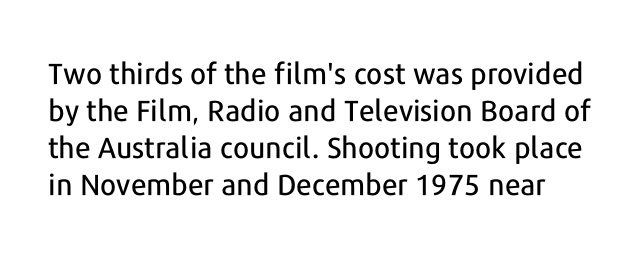
{"serif": "no", "italic": "no", "width": "normal", "stroke_contrast": "low", "x_height": "medium", "monospaced": "no", "underline": "no", "line_spacing": "normal", "line_spacing_ratio": 1.28, "letter_spacing": "normal", "letter_spacing_em": 0.0, "glyph_px": 29}
